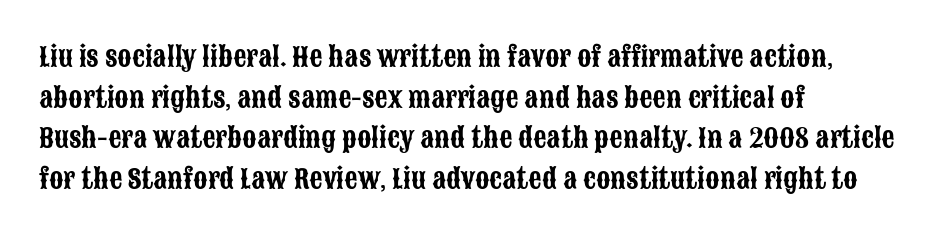
This rendering features lettering with no underline. How are the letters spaced? Ordinarily, with no added tracking. The setting favours the left margin, as ordinary paragraphs usually do. Does the lettering tilt? It doesn't — this is upright. Summary of vertical rhythm: regular, with standard interline spacing.
